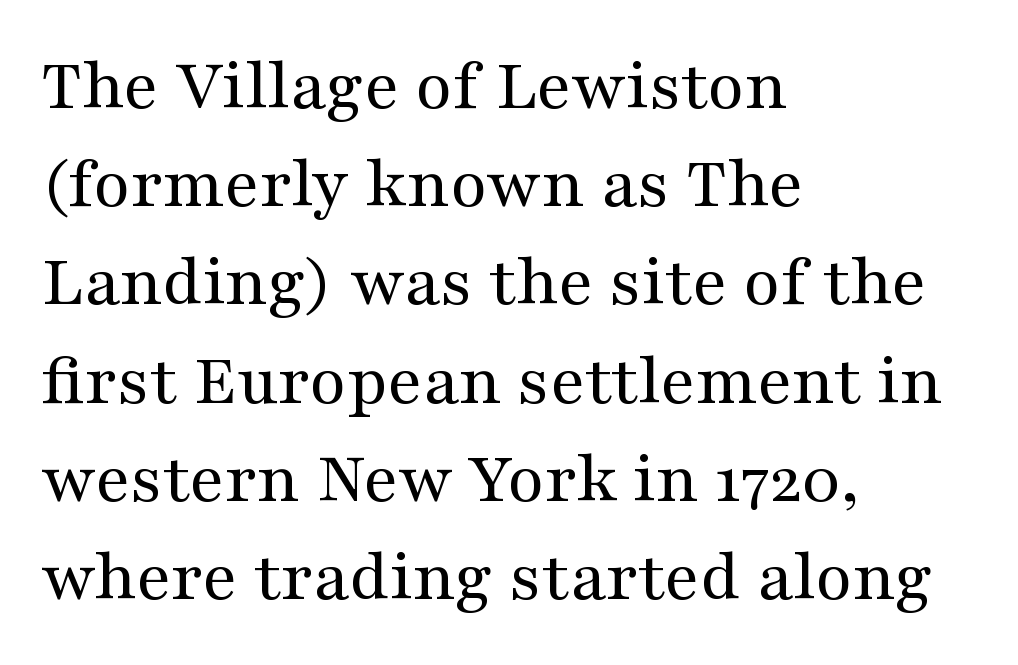
The image shows 75 px regular-weight, wide serif type, upright; set left-aligned, normal line spacing (1.31x), normal letter spacing, not underlined; medium stroke contrast and a medium x-height.
